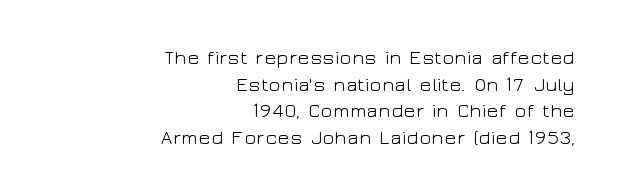
If you drew a ruler down the right edge, every line would touch it. Does the leading feel generous? No, just average. These lines keep a tight, regular rhythm from letter to letter. Check the space under the baseline: it is left empty. Summary of weight: not heavy and not bold.
